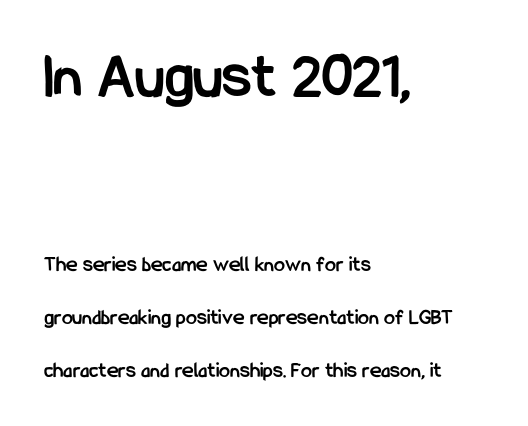
{"serif": "no", "italic": "no", "bold": "yes", "weight": "semibold", "width": "condensed", "stroke_contrast": "low", "x_height": "medium", "monospaced": "no", "underline": "no", "align": "left", "line_spacing": "loose", "line_spacing_ratio": 2.41, "letter_spacing": "normal", "letter_spacing_em": 0.0, "larger_block": "first", "size_ratio": 2.95, "glyph_px": 65}
